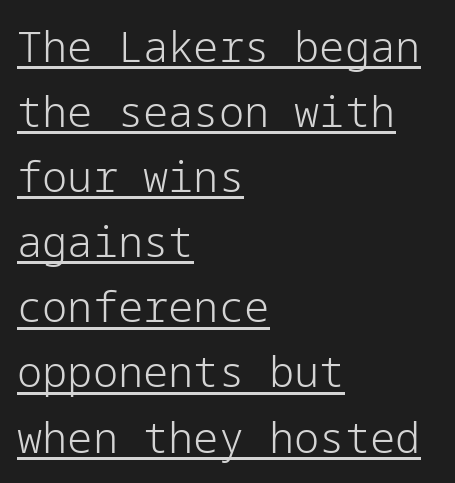
{"serif": "no", "italic": "no", "bold": "no", "weight": "light", "width": "normal", "stroke_contrast": "low", "x_height": "medium", "underline": "yes", "align": "left", "line_spacing": "normal", "line_spacing_ratio": 1.55, "letter_spacing": "normal", "letter_spacing_em": 0.0, "glyph_px": 42}
